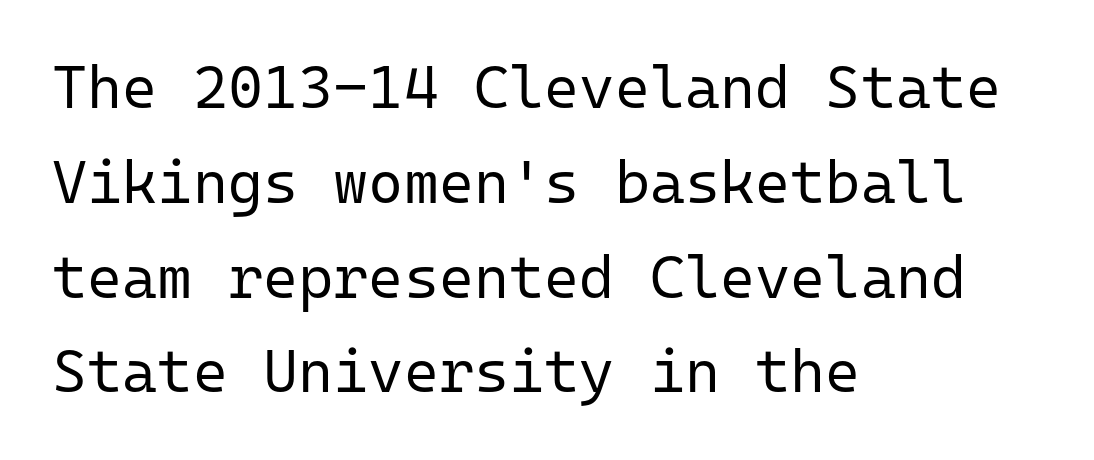
Q: Is the text bold? A: No.
Q: Is the text italic (slanted)? A: No, it is upright.
Q: Is the typeface a serif or a sans-serif typeface? A: Sans-serif.
Q: Is the text underlined? A: No.
Q: How is the paragraph aligned? A: Left-aligned.
Q: Is the spacing between letters normal or unusually wide? A: Normal.
Q: Is the spacing between lines tight, normal or loose? A: Normal.
Q: Width (condensed, normal, or wide)? A: Normal.
Q: Stroke contrast? A: Low.
Q: x-height? A: Medium.
Q: Monospaced? A: Yes.
